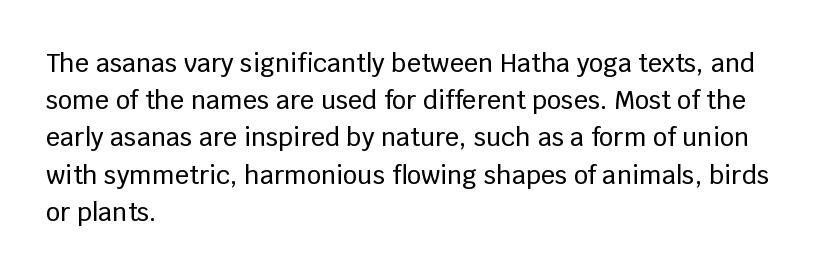
The image shows 25 px text type, upright; set left-aligned, normal line spacing (1.49x), normal letter spacing, not underlined.
